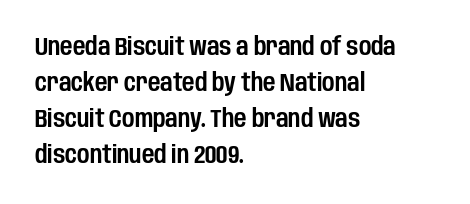
The image shows 24 px text type, upright; set left-aligned, normal line spacing (1.5x), normal letter spacing, not underlined.
